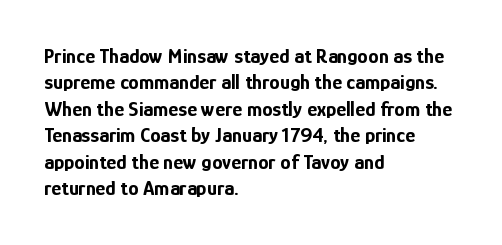
What weight is shown? A full bold with thick strokes. The lettering holds an erect, upright posture throughout. Plain, unruled lines of type. The rendering keeps characters at their native spacing. Leading: standard.
